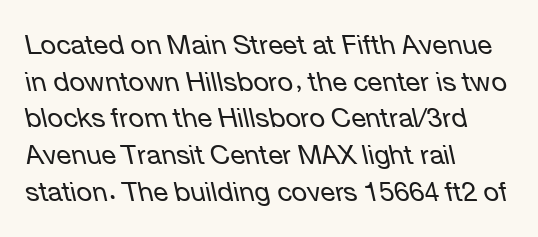
Plain, unruled lines of type. Every character sits at an angle, as italics do. A quiet, ordinary-to-light weight characterises the typeface. In terms of leading, this rendering sits right in the middle.
